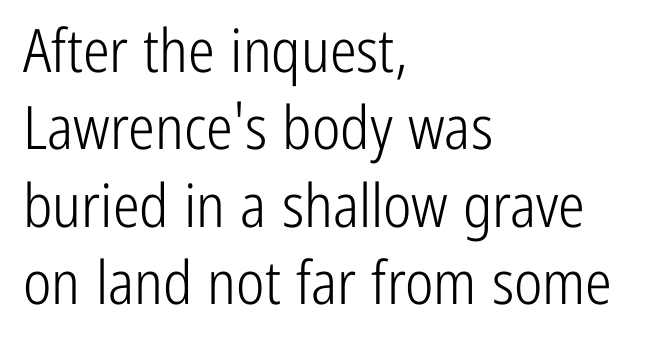
Is there much room between lines? A standard amount, neither cramped nor airy. Summary of weight: not heavy and not bold. The lines are quadded left. The space beneath each line is pristine and unruled. Is this a fixed-width face? No — the glyphs have proportional, varying widths. The letters stand upright; this is a roman face.
